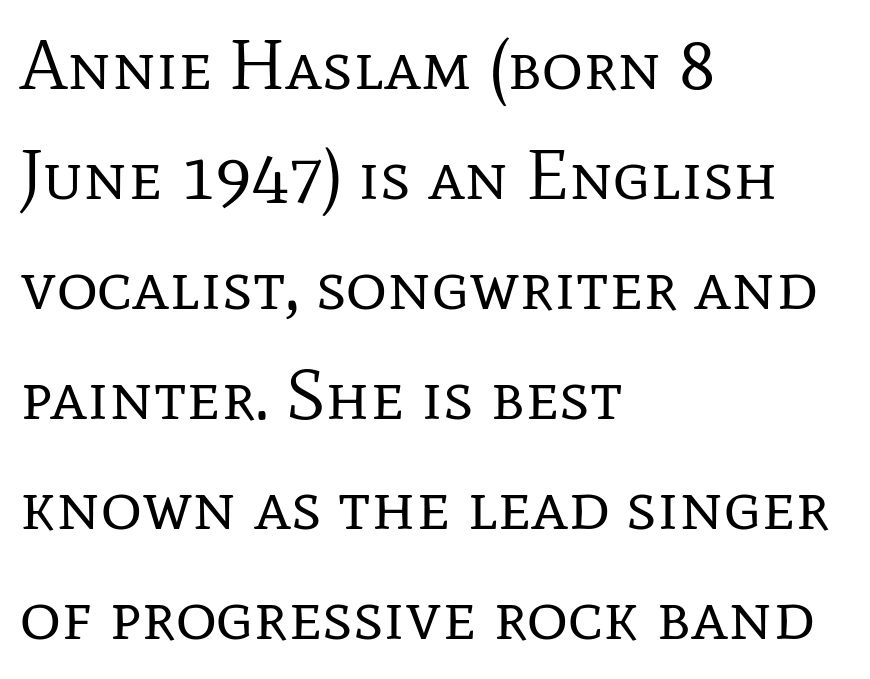
{"serif": "yes", "italic": "no", "bold": "no", "weight": "regular", "width": "normal", "stroke_contrast": "low", "x_height": "medium", "monospaced": "no", "underline": "no", "align": "left", "line_spacing": "normal", "line_spacing_ratio": 1.55, "letter_spacing": "normal", "letter_spacing_em": 0.0, "glyph_px": 71}
